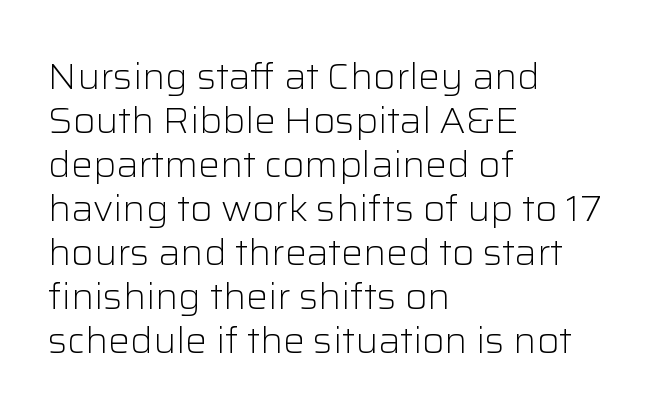
The image shows 36 px light sans-serif type, upright; set left-aligned, line spacing 1.22x, normal letter spacing, not underlined; low stroke contrast and a medium x-height.
